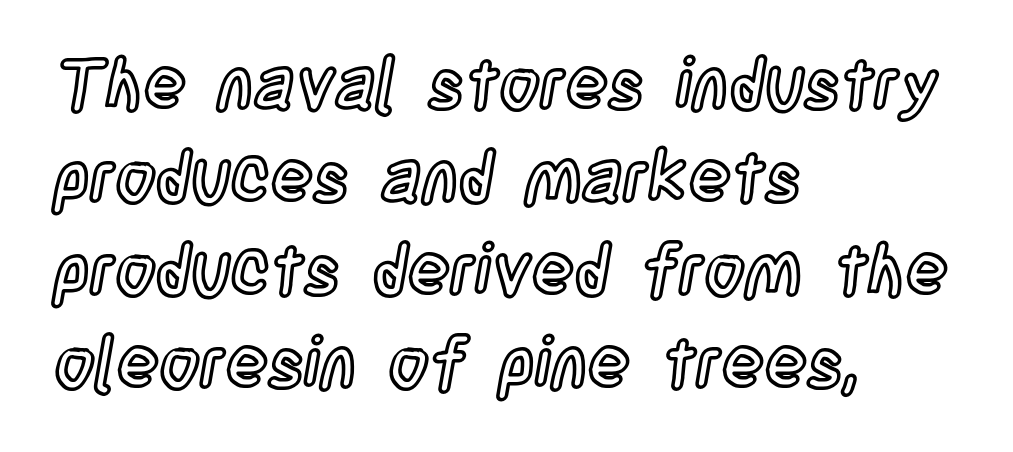
The letters advance in unequal steps, a hallmark of proportional type. The gaps between neighbouring characters are ordinary and unremarkable. Each row of text sits above clean, open space. Each line starts at the same left margin while the right side varies. Leading: standard.
